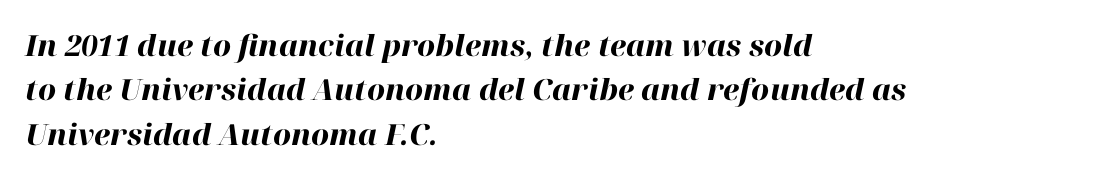
Summary of weight: heavy, a full bold. The line-height multiplier appears to be the usual default. What stands out about the letter spacing? Nothing — it is the standard amount. The passage is arranged the way most books set body copy — flush left. Italic: yes, the glyphs are oblique.
